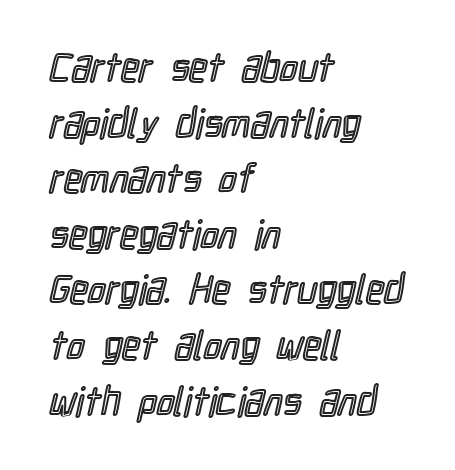
The image shows 40 px condensed type; set left-aligned, normal line spacing (1.39x), normal letter spacing, not underlined; a medium x-height.
